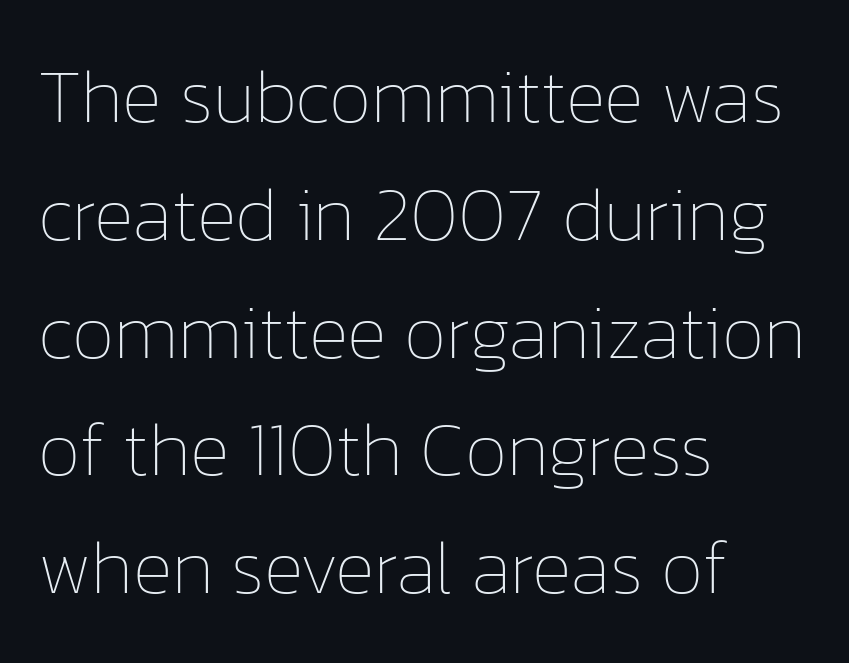
The image shows 76 px thin type, upright; set left-aligned, normal line spacing (1.55x), normal letter spacing, not underlined; low stroke contrast and a medium x-height.
